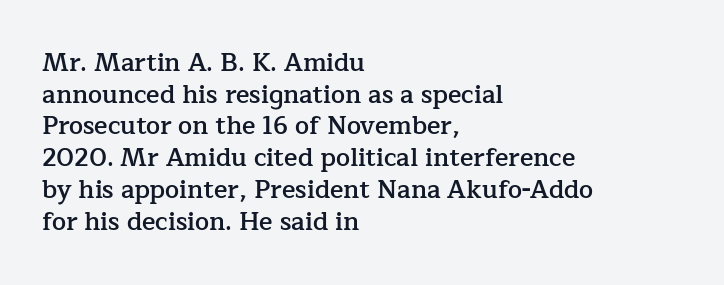
The image shows 25 px text type, upright; set left-aligned, normal line spacing (1.27x), normal letter spacing, not underlined.
